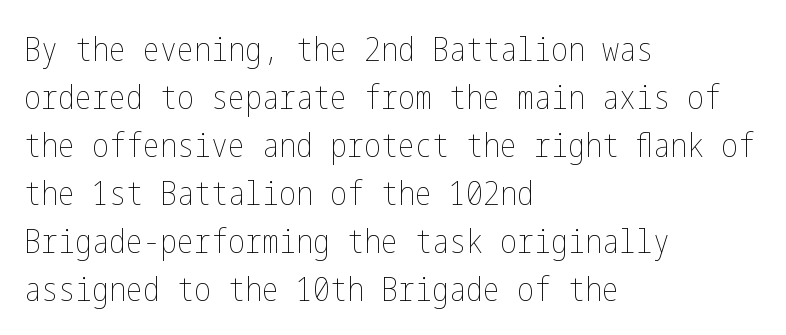
Q: Is the text bold? A: No.
Q: Is the text italic (slanted)? A: No, it is upright.
Q: Is the text underlined? A: No.
Q: How is the paragraph aligned? A: Left-aligned.
Q: Is the spacing between letters normal or unusually wide? A: Normal.
Q: Is the spacing between lines tight, normal or loose? A: Normal.
Q: Width (condensed, normal, or wide)? A: Condensed.
Q: Stroke contrast? A: Low.
Q: x-height? A: Medium.
